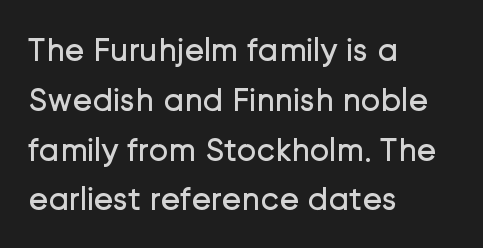
The image shows 33 px regular-weight sans-serif type, upright; set left-aligned, normal line spacing (1.51x), normal letter spacing, not underlined; low stroke contrast and a medium x-height.
